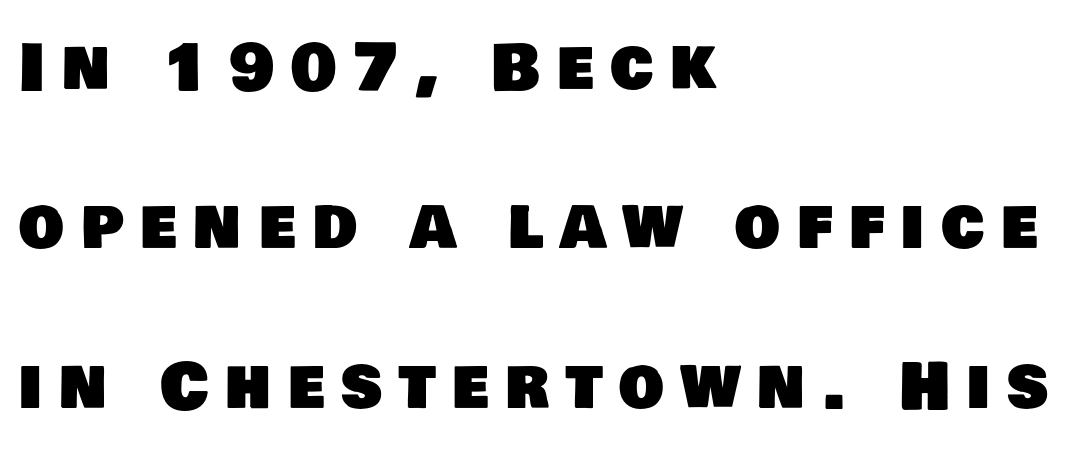
The image shows 64 px sans-serif type; set left-aligned, loose line spacing (2.49x), unusually wide letter spacing (+0.26 em), not underlined; low stroke contrast and a large x-height.
